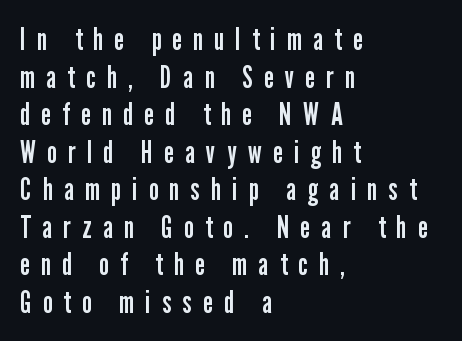
{"serif": "no", "italic": "no", "bold": "no", "weight": "regular", "width": "condensed", "stroke_contrast": "low", "x_height": "medium", "monospaced": "no", "underline": "no", "align": "left", "line_spacing_ratio": 1.21, "letter_spacing": "wide", "letter_spacing_em": 0.37, "glyph_px": 31}
